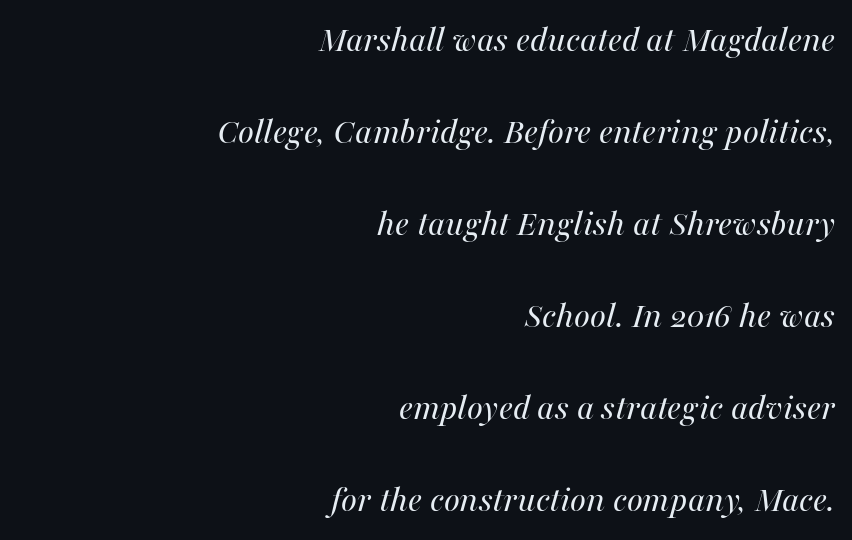
Widely set lines give the paragraph a tall, airy silhouette. Between one letter and the next there's only the usual sliver of space. Casual observation: everything's shoved over to the right. Each row of text sits above clean, open space.
